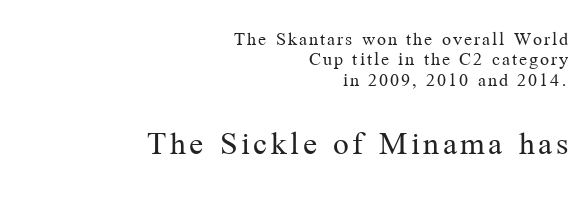
{"serif": "yes", "italic": "no", "bold": "no", "weight": "regular", "width": "normal", "stroke_contrast": "medium", "x_height": "medium", "monospaced": "no", "underline": "no", "align": "right", "line_spacing": "tight", "line_spacing_ratio": 1.02, "larger_block": "second", "size_ratio": 1.75, "glyph_px": 35}
